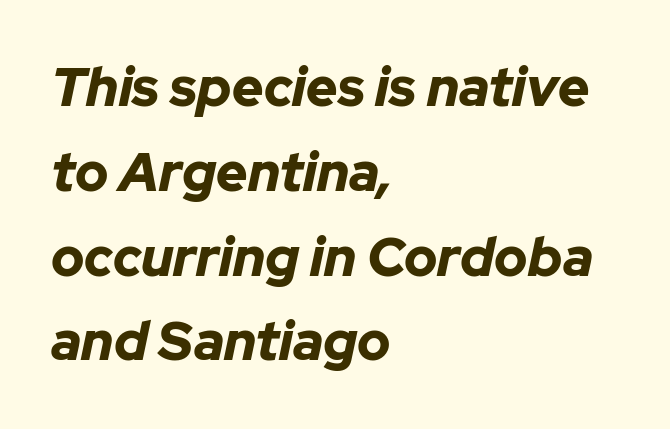
The image shows 54 px bold type, italic (leaning right); set left-aligned, normal line spacing (1.57x), normal letter spacing, not underlined; low stroke contrast and a medium x-height.
